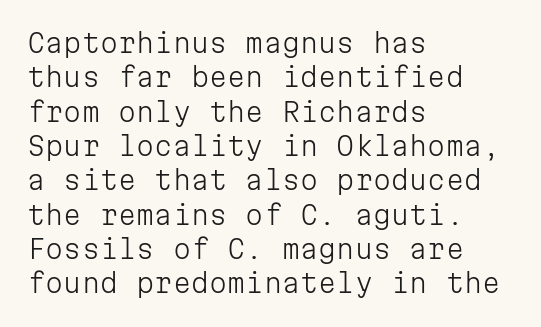
Leftover space on each line is placed entirely after the last word. Notice how the stems are strictly vertical — no italics here. The rendering uses a moderate line-height, typical for paragraphs. Underlining? Definitely not there. A light-to-regular cut is what we see here.
